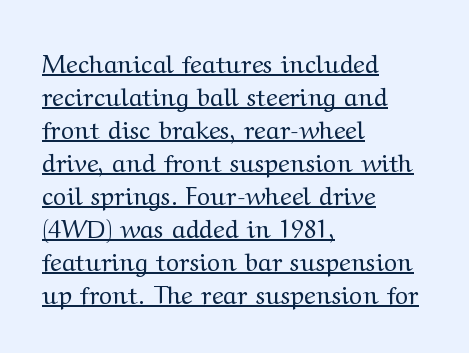
{"italic": "no", "bold": "no", "underline": "yes", "align": "left", "line_spacing": "normal", "line_spacing_ratio": 1.32, "letter_spacing": "normal", "letter_spacing_em": 0.0, "glyph_px": 25}
